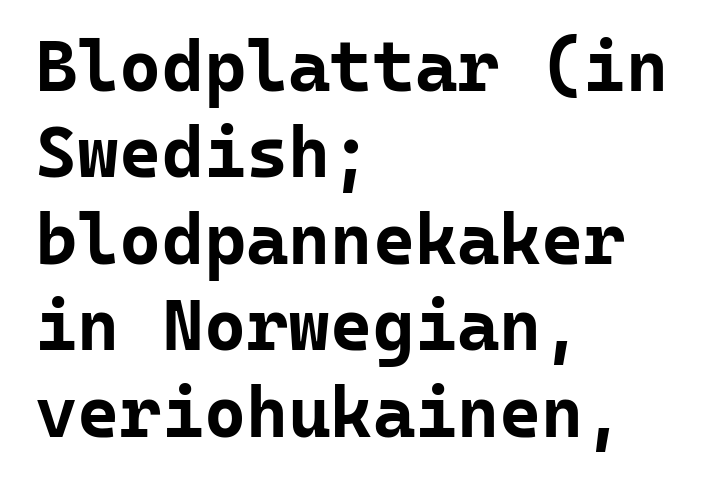
The image shows 72 px bold sans-serif type, upright, monospaced; set left-aligned, line spacing 1.2x, normal letter spacing, not underlined; low stroke contrast and a medium x-height.
